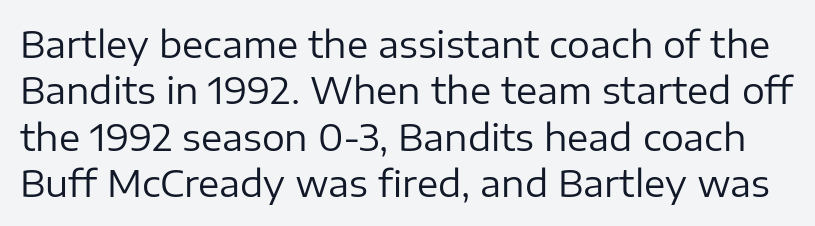
The image shows 36 px regular-weight sans-serif type, upright; set normal line spacing (1.29x), normal letter spacing, not underlined; low stroke contrast and a medium x-height.
